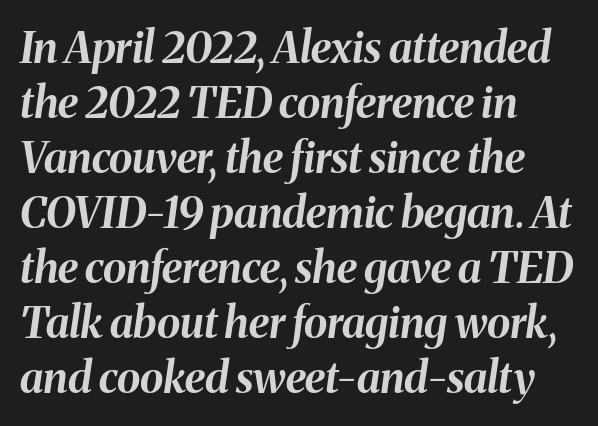
{"italic": "yes", "lean": "right", "slant_degrees": 8, "bold": "yes", "weight": "bold", "width": "normal", "stroke_contrast": "medium", "x_height": "medium", "monospaced": "no", "underline": "no", "align": "left", "line_spacing": "normal", "line_spacing_ratio": 1.28, "letter_spacing": "normal", "letter_spacing_em": 0.0, "glyph_px": 43}
